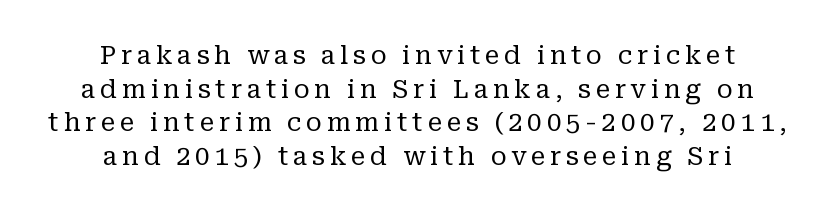
{"italic": "no", "bold": "no", "underline": "no", "align": "center", "line_spacing": "normal", "line_spacing_ratio": 1.29, "glyph_px": 26}
